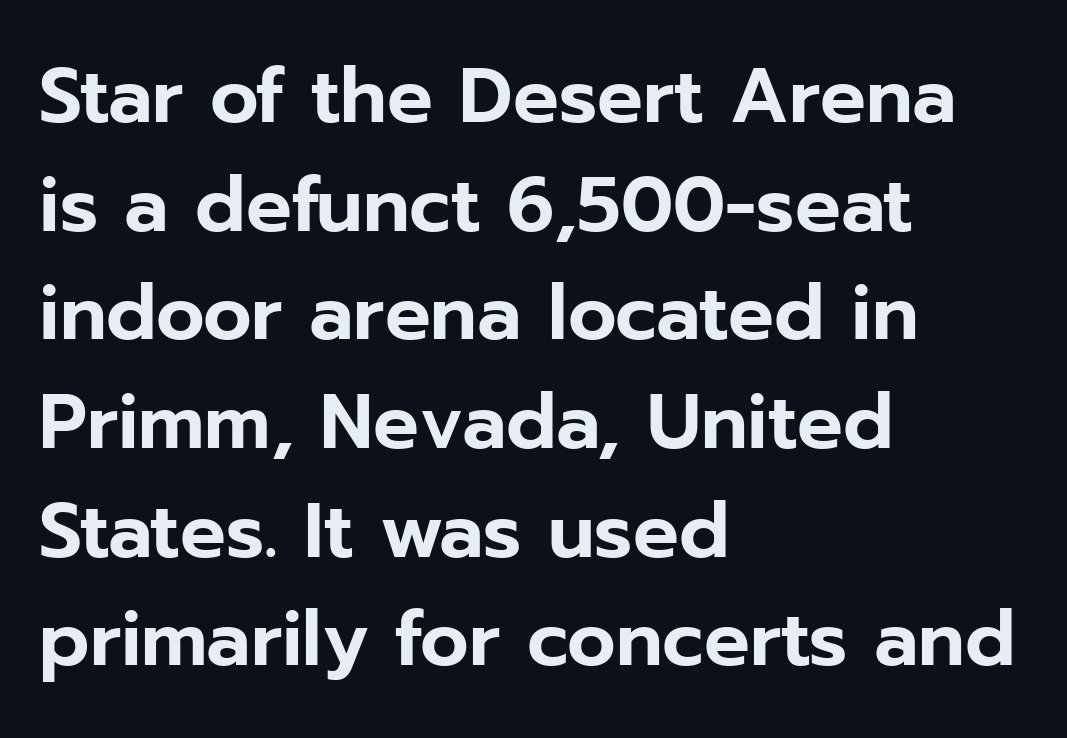
Q: Is the text italic (slanted)? A: No, it is upright.
Q: Is the typeface a serif or a sans-serif typeface? A: Sans-serif.
Q: Is the text underlined? A: No.
Q: How is the paragraph aligned? A: Left-aligned.
Q: Is the spacing between letters normal or unusually wide? A: Normal.
Q: Is the spacing between lines tight, normal or loose? A: Normal.
Q: Width (condensed, normal, or wide)? A: Normal.
Q: Stroke contrast? A: Low.
Q: x-height? A: Medium.
Q: Monospaced? A: No.
